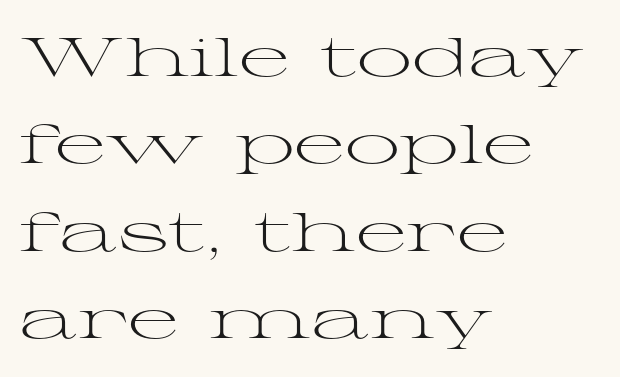
Left-aligned paragraph, ragged on the right. Style check: upright. No extra tracking has been applied to these lines. Leading: standard. The typeface has the unassuming heft of standard copy or less. Regarding serifs, this sample has them.
